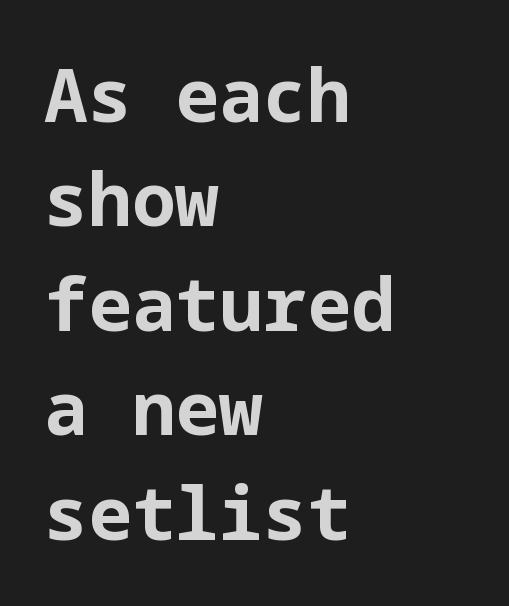
{"serif": "no", "italic": "no", "bold": "yes", "weight": "bold", "width": "normal", "stroke_contrast": "low", "x_height": "medium", "underline": "no", "align": "left", "line_spacing": "normal", "line_spacing_ratio": 1.43, "letter_spacing": "normal", "letter_spacing_em": 0.0, "glyph_px": 73}
